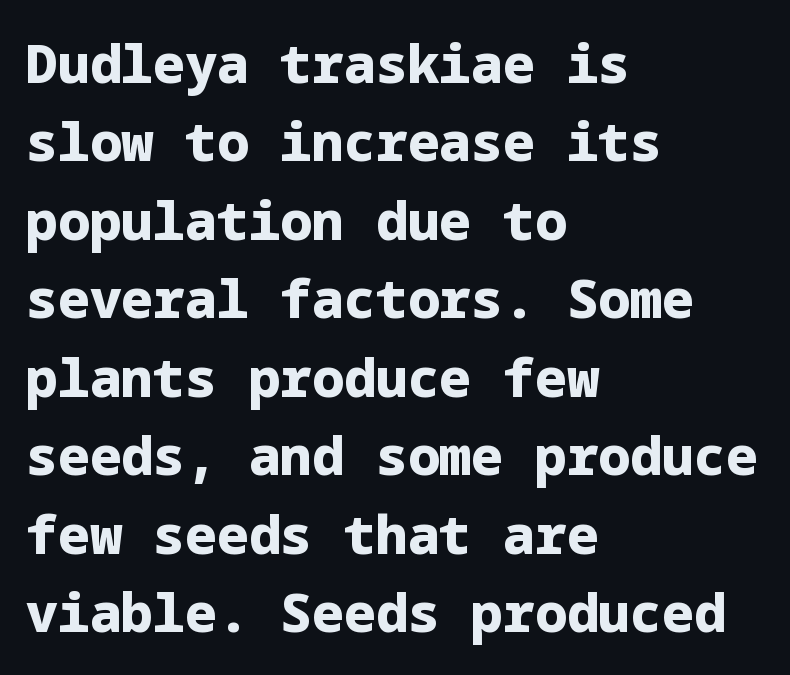
The face used here has the dense, thick strokes of a bold. These lines were composed using upright roman letters. Nobody touched the tracking dial on this one. The passage is arranged the way most books set body copy — flush left. The characters display no serif detailing; their extremities are plain. No word sits above an underline.
